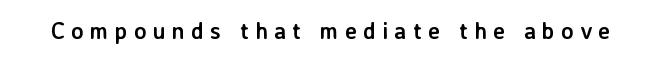
Tall strokes in this sample are plumb rather than angled. Set as a true bold cut, around the 700 mark. Between one letter and the next there's a generous, obvious gap. Glance below the letters and you will spot only blank space.
